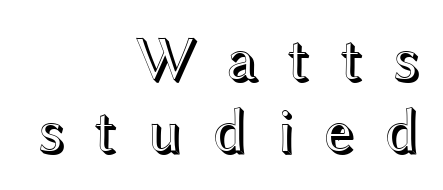
The image shows 63 px wide type, upright; set right-aligned, tight line spacing (1.15x), unusually wide letter spacing (+0.44 em), not underlined; a medium x-height.
